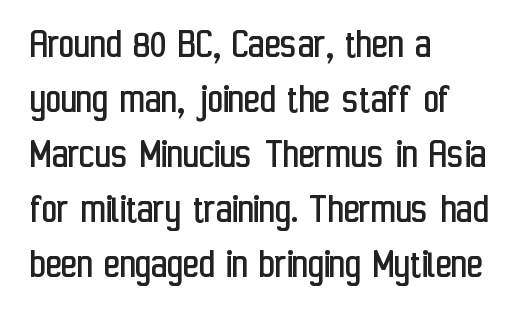
The image shows 43 px regular-weight, condensed sans-serif type, upright; set left-aligned, normal line spacing (1.28x), normal letter spacing, not underlined; low stroke contrast and a medium x-height.
